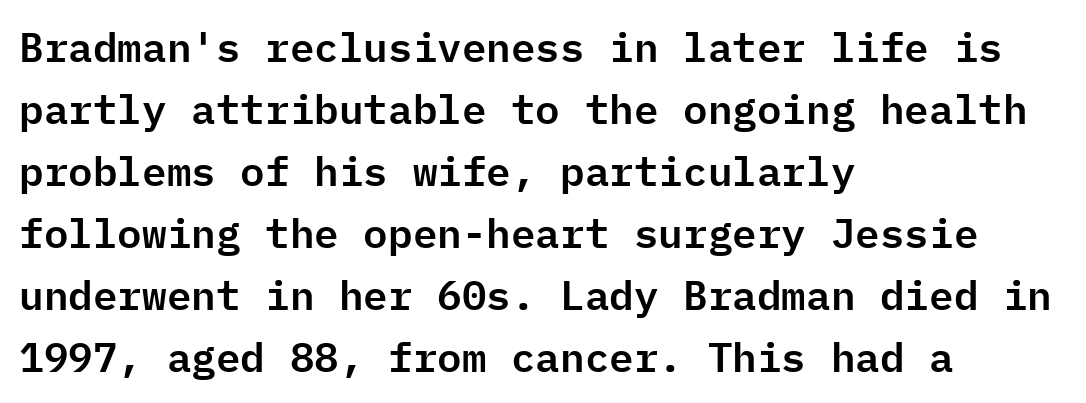
The image shows 41 px sans-serif type, upright, monospaced; set left-aligned, normal line spacing (1.51x), normal letter spacing, not underlined; low stroke contrast and a medium x-height.
